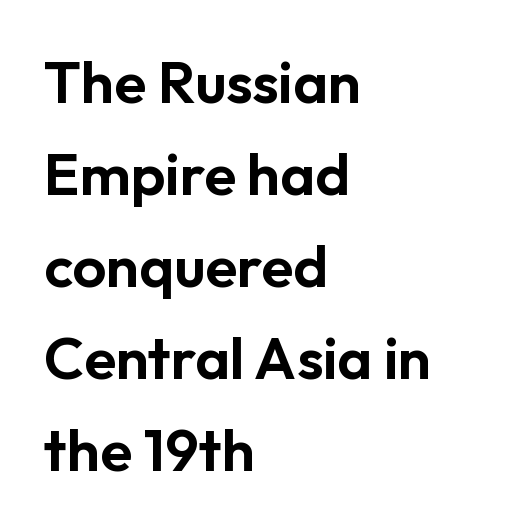
The image shows 59 px sans-serif type, upright; set left-aligned, normal line spacing (1.56x), normal letter spacing, not underlined; low stroke contrast and a medium x-height.
